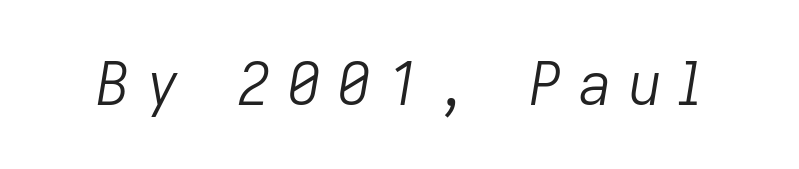
The image shows 59 px light type, italic (leaning right); set unusually wide letter spacing (+0.27 em), not underlined; low stroke contrast and a medium x-height.
